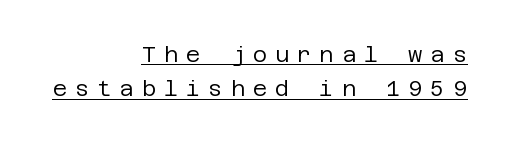
Every row of glyphs terminates at an identical x-position on the right. Quick note: interline space is typical. Vertical strokes here are truly vertical. Look at the tracking — it's clearly loosened, letters drifting apart. Underlined type.
